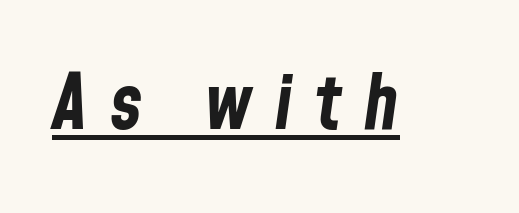
Tracking value appears strongly positive — letters spread wide. If you drew a line through each stem, it would be angled. Spacing verdict: proportional, widths tailored to each character. Like a heading marked for emphasis, these lines bear an underscore. This is heavy type, rendered in bold.
